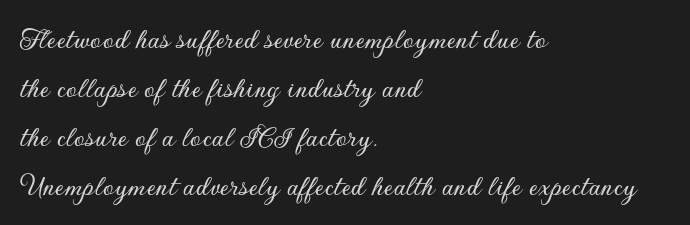
{"serif": "no", "width": "normal", "stroke_contrast": "low", "x_height": "small", "monospaced": "no", "underline": "no", "align": "left", "line_spacing": "normal", "line_spacing_ratio": 1.58, "letter_spacing": "normal", "letter_spacing_em": 0.0, "glyph_px": 31}
